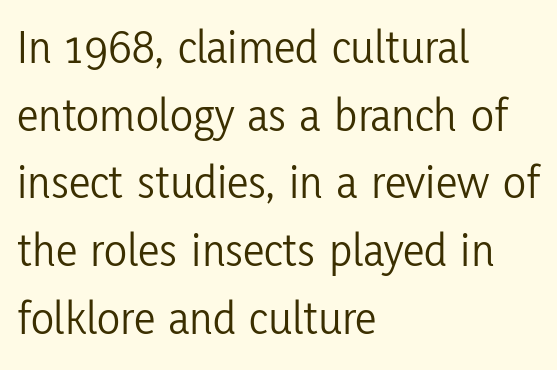
What's the leading like? Ordinary, nothing unusual. What stands out about the letter spacing? Nothing — it is the standard amount. Reading down the block, your eye returns to a fixed left position each line. Descenders hang freely into open space.
